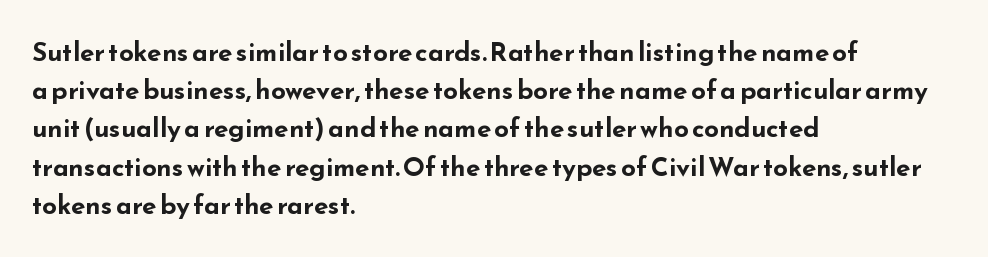
{"italic": "no", "bold": "yes", "underline": "no", "align": "left", "line_spacing": "normal", "line_spacing_ratio": 1.47, "letter_spacing": "normal", "letter_spacing_em": 0.0, "glyph_px": 26}
